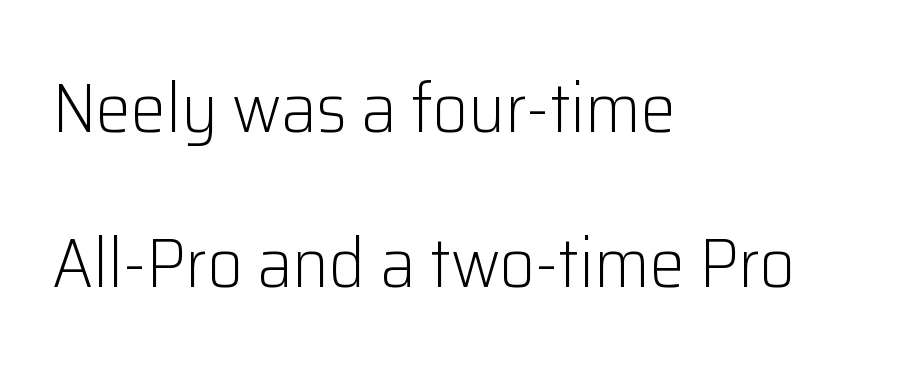
Summary of vertical rhythm: relaxed, with wide interline spacing. A typesetter would call this zero additional tracking. The rag falls on the right side of this text block. Just letters on the line, the space beneath them empty. The typeface has the unassuming heft of standard copy or less. You could not count columns in this text — the font is proportionally spaced.
